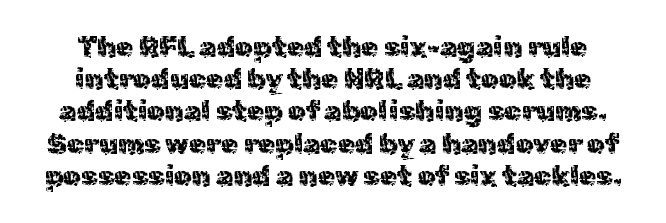
Q: Is the text bold? A: No.
Q: Is the text italic (slanted)? A: No, it is upright.
Q: Is the typeface a serif or a sans-serif typeface? A: Sans-serif.
Q: Is the text underlined? A: No.
Q: Is the spacing between letters normal or unusually wide? A: Normal.
Q: Is the spacing between lines tight, normal or loose? A: Tight.
Q: Width (condensed, normal, or wide)? A: Normal.
Q: x-height? A: Medium.
Q: Monospaced? A: No.
